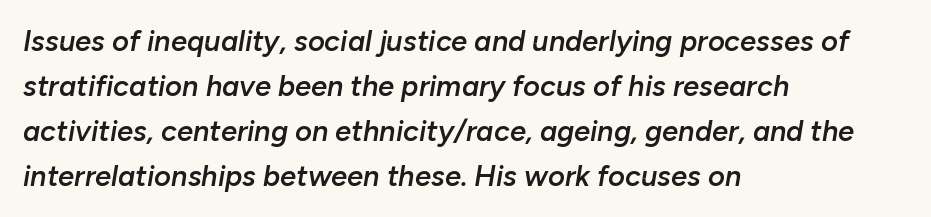
Successive baselines arrive at the customary interval. Italic: yes, the glyphs are oblique. A semibold gives these letters moderate extra thickness, short of bold. The foot of each line stays bare and open.
